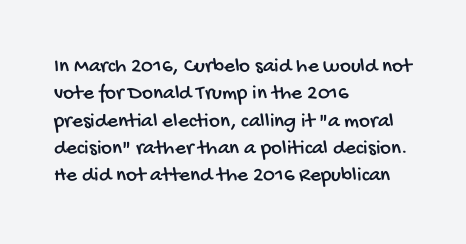
{"underline": "no", "align": "left", "line_spacing": "normal", "line_spacing_ratio": 1.3, "letter_spacing": "normal", "letter_spacing_em": 0.0, "glyph_px": 21}
